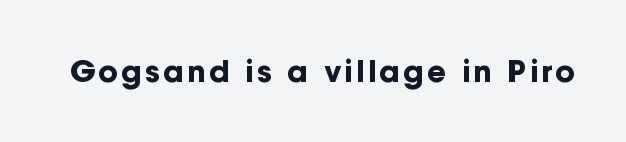
The image shows 30 px bold sans-serif type, upright; set not underlined; low stroke contrast and a medium x-height.
